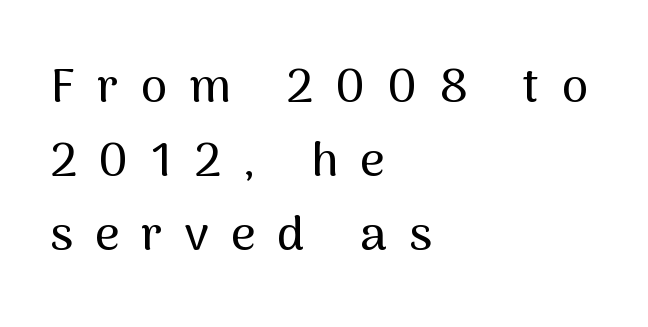
Q: Is the text italic (slanted)? A: No, it is upright.
Q: Is the typeface a serif or a sans-serif typeface? A: Sans-serif.
Q: Is the text underlined? A: No.
Q: How is the paragraph aligned? A: Left-aligned.
Q: Is the spacing between letters normal or unusually wide? A: Unusually wide.
Q: Is the spacing between lines tight, normal or loose? A: Normal.
Q: Width (condensed, normal, or wide)? A: Normal.
Q: Stroke contrast? A: Medium.
Q: x-height? A: Medium.
Q: Monospaced? A: No.
